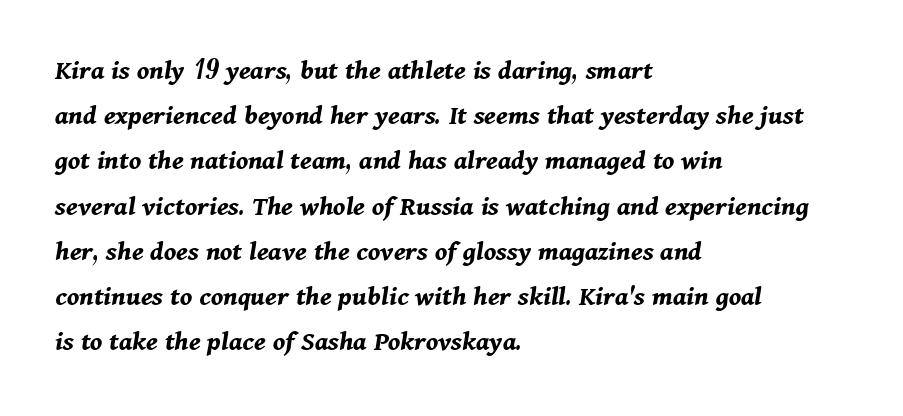
The image shows 29 px bold type, italic (leaning right); set left-aligned, normal line spacing (1.56x), normal letter spacing, not underlined; medium stroke contrast and a medium x-height.
